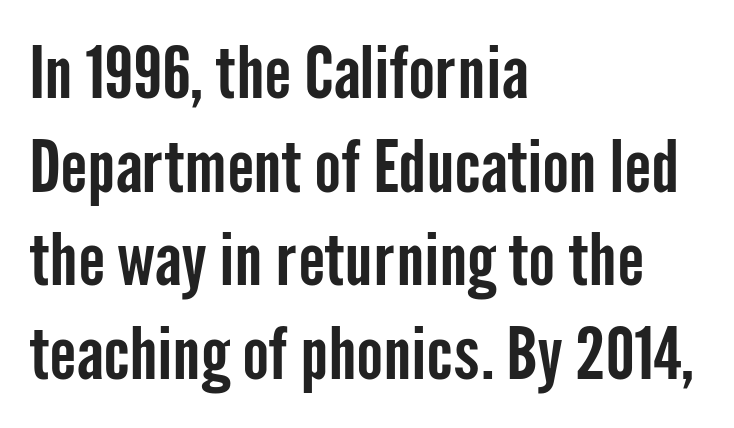
Looks like regular typesetting: each glyph gets only the width it needs. The face used here is rendered with its standard letterfit. Quick note: interline space is typical. Line beginnings align vertically; line endings do not. This rendering employs a face without finishing strokes, i.e., a sans-serif.
